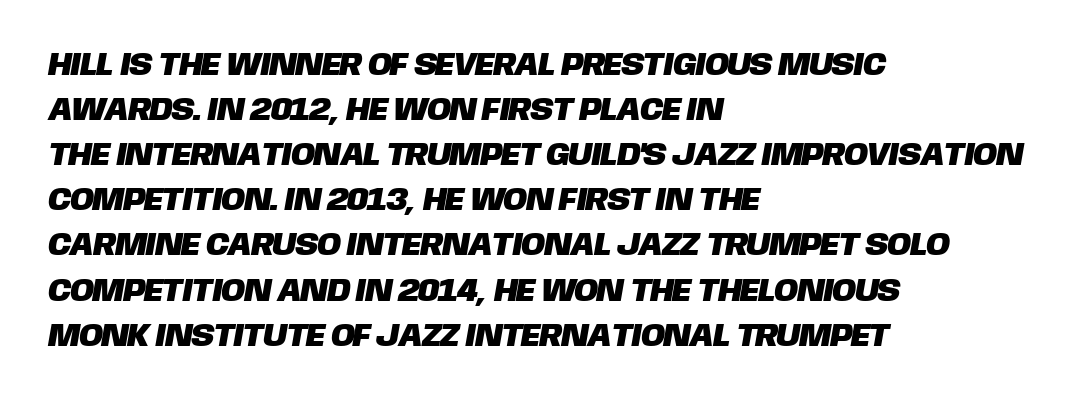
In terms of letterform style, serifs are entirely absent. Alignment: flush left. Here the designer chose a conventional face with non-uniform glyph widths. Words float on clear page, feet unadorned. Inter-character spacing is left at the font's built-in metrics. Baseline-to-baseline distance is the conventional proportion of letter height.
